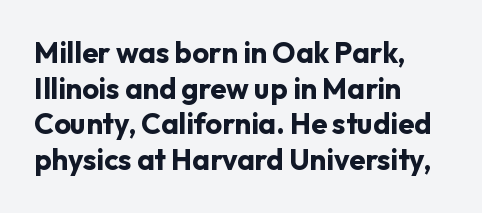
The space directly below the letters is spotless. Students, note that the glyphs here touch the page at normal intervals. On the weight axis this lands at bold, roughly 700. Character widths vary here, with narrow letters taking less room than wide ones. The typography opts for an upright posture over an oblique one. The typesetter chose a ragged-right arrangement here.
